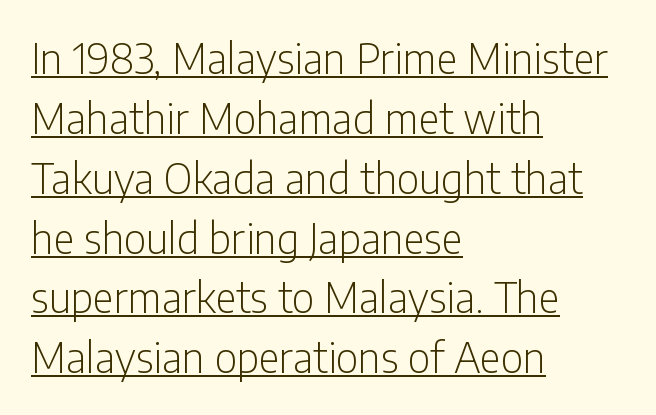
If you drew a line through each stem, it would be perfectly vertical. Vertical stems look standard width or narrower in stroke. The rendering anchors every line to the left-hand side. Looks like someone drew a line under every word here.
